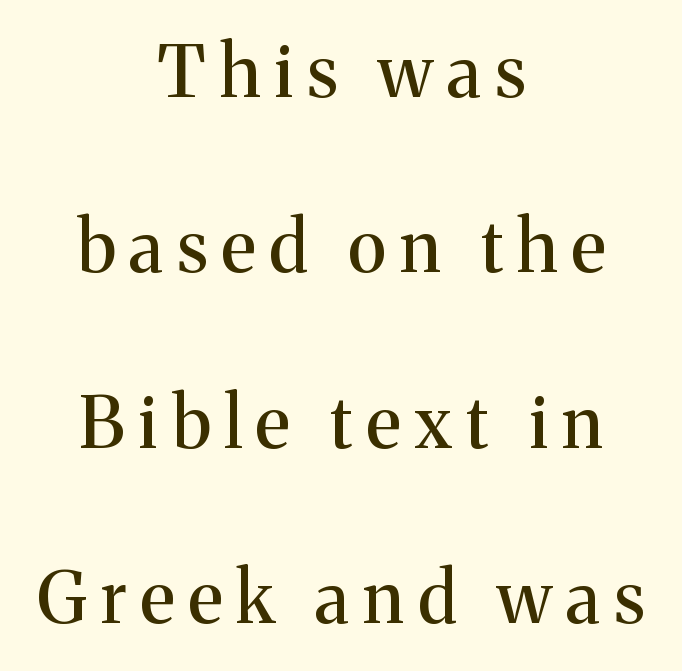
{"serif": "yes", "italic": "no", "width": "normal", "stroke_contrast": "medium", "x_height": "medium", "monospaced": "no", "underline": "no", "align": "center", "line_spacing": "loose", "line_spacing_ratio": 2.47, "letter_spacing": "wide", "letter_spacing_em": 0.2, "glyph_px": 71}
